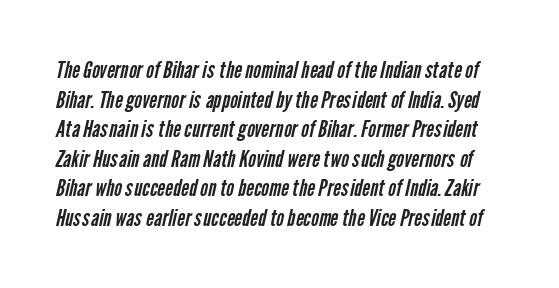
Bold? No — there's no thickening of the strokes. Anything drawn beneath the words? Only blank space. Observe the ordinary spacing: letters are neighbours, not strangers.
